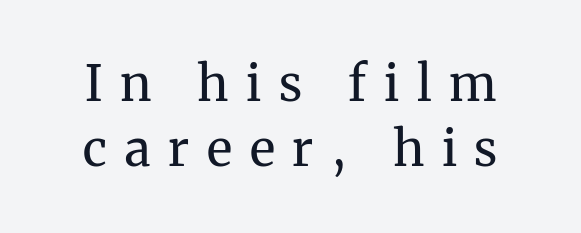
The image shows 49 px regular-weight serif type, upright; set normal line spacing (1.33x), unusually wide letter spacing (+0.36 em), not underlined; medium stroke contrast and a medium x-height.
